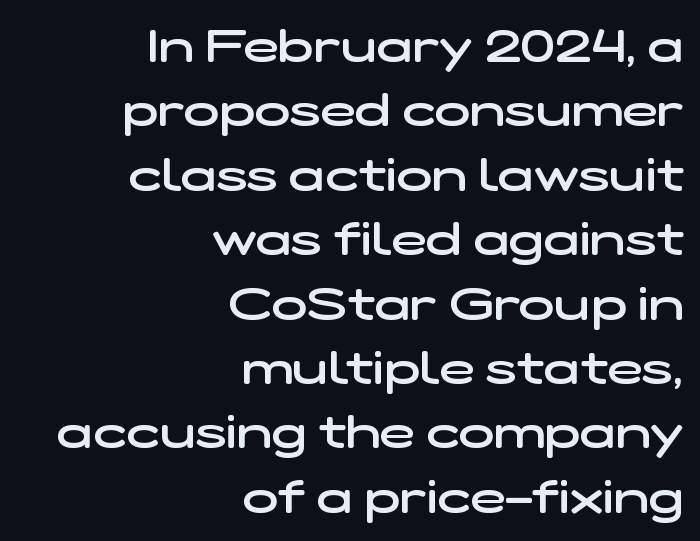
The image shows 47 px semibold, wide sans-serif type; set right-aligned, normal line spacing (1.37x), normal letter spacing, not underlined; low stroke contrast and a medium x-height.
